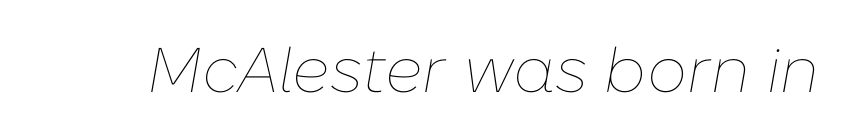
Q: Is the text bold? A: No.
Q: Is the text italic (slanted)? A: Yes, it leans right by about 10 degrees.
Q: Is the text underlined? A: No.
Q: Is the spacing between letters normal or unusually wide? A: Normal.
Q: Width (condensed, normal, or wide)? A: Normal.
Q: Stroke contrast? A: Low.
Q: x-height? A: Medium.
Q: Monospaced? A: No.
